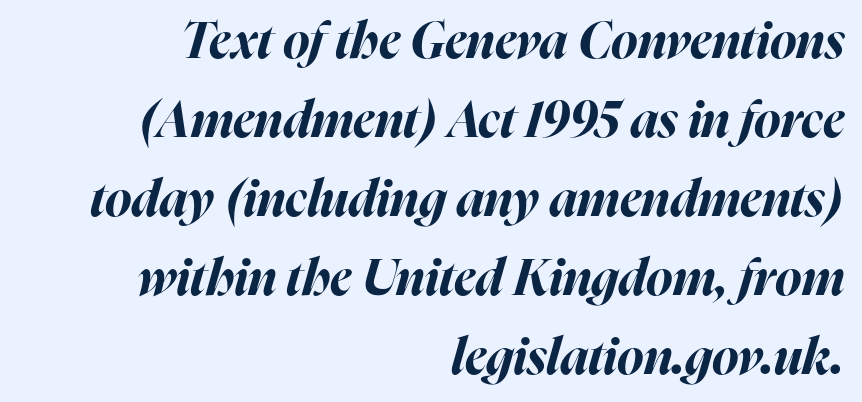
The gaps between neighbouring characters are ordinary and unremarkable. Is the type bold? Yes — the strokes are clearly thick and heavy. Line spacing here is normal. These lines were composed using italics. Lines of text with bare space underneath.
